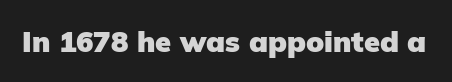
{"serif": "no", "italic": "no", "bold": "yes", "weight": "heavy", "width": "normal", "stroke_contrast": "low", "x_height": "medium", "monospaced": "no", "underline": "no", "letter_spacing": "normal", "letter_spacing_em": 0.0, "glyph_px": 29}
